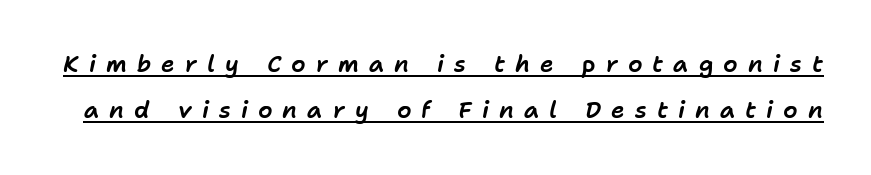
{"italic": "yes", "lean": "right", "slant_degrees": 11, "underline": "yes", "line_spacing": "loose", "line_spacing_ratio": 2.02, "letter_spacing": "wide", "letter_spacing_em": 0.44, "glyph_px": 23}
